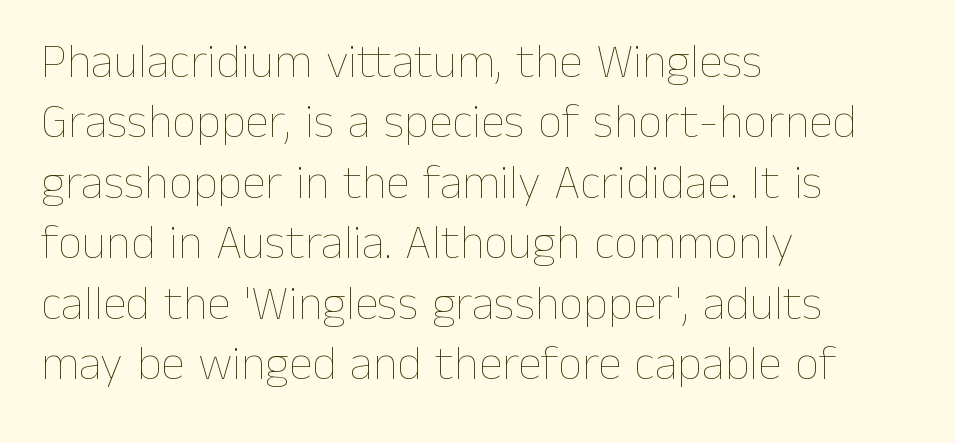
{"italic": "no", "bold": "no", "weight": "thin", "width": "normal", "stroke_contrast": "low", "x_height": "medium", "monospaced": "no", "underline": "no", "align": "left", "line_spacing": "normal", "line_spacing_ratio": 1.26, "letter_spacing": "normal", "letter_spacing_em": 0.0, "glyph_px": 48}
